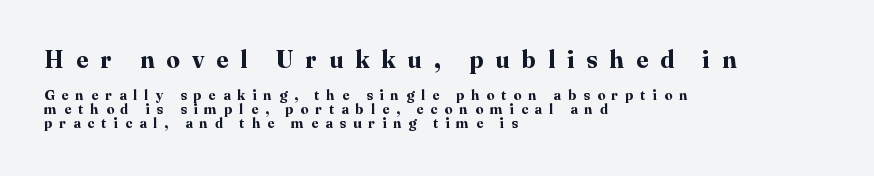
The image shows 24 px bold type, upright; set left-aligned, tight line spacing (0.97x), unusually wide letter spacing (+0.5 em), not underlined; the first (top) block is 1.71x larger.
